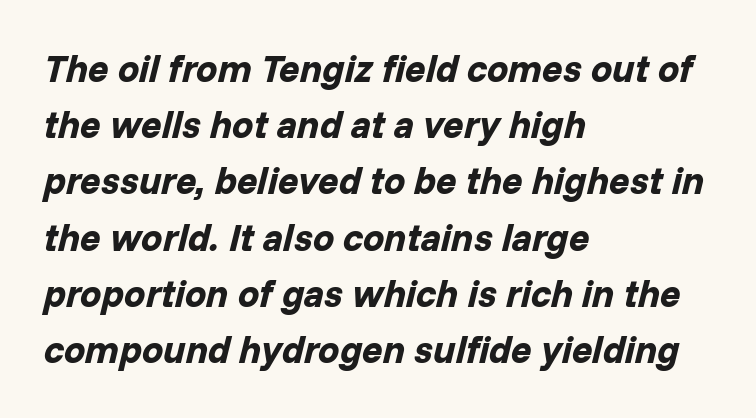
Q: Is the text bold? A: Yes.
Q: Is the text italic (slanted)? A: Yes, it leans right by about 14 degrees.
Q: Is the text underlined? A: No.
Q: How is the paragraph aligned? A: Left-aligned.
Q: Is the spacing between letters normal or unusually wide? A: Normal.
Q: Is the spacing between lines tight, normal or loose? A: Normal.
Q: Width (condensed, normal, or wide)? A: Normal.
Q: Stroke contrast? A: Low.
Q: x-height? A: Medium.
Q: Monospaced? A: No.
